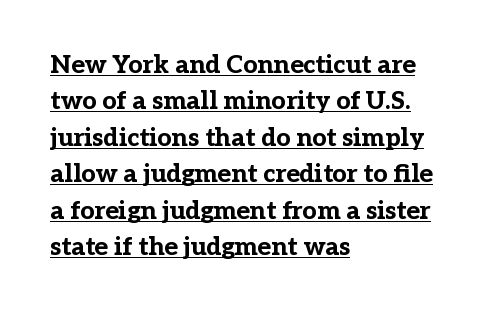
Letter spacing: default. Its strokes are broad and dark, the hallmark of bold type. Layout note: lines flush left. Tall strokes in this sample are plumb rather than angled. Whoever set this chose a conventional vertical rhythm.
